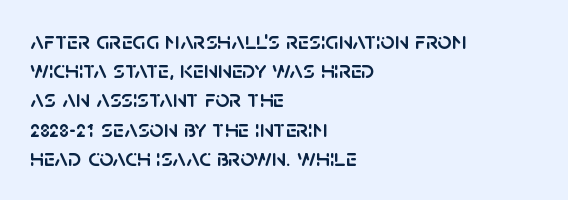
Between one letter and the next there's only the usual sliver of space. Left-aligned paragraph, ragged on the right. Bare-footed words on every line. You can tell it's not italic because the verticals are truly vertical.
